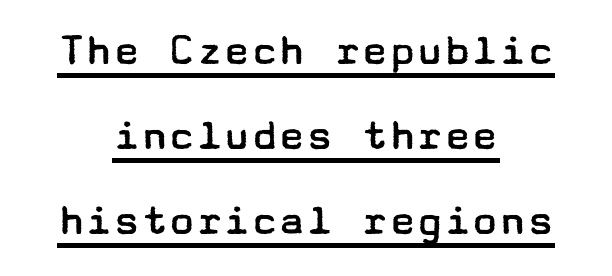
The image shows 46 px regular-weight, wide sans-serif type, upright; set centered, line spacing 1.85x, normal letter spacing, underlined; low stroke contrast and a medium x-height.
